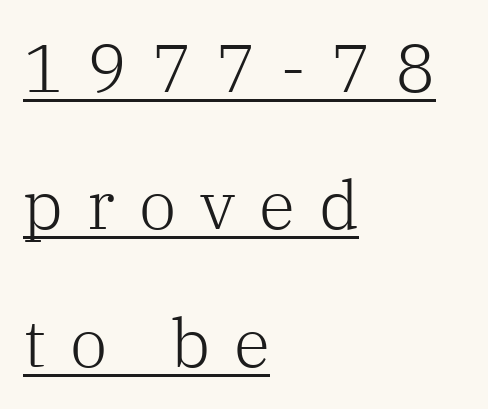
Tracking value appears strongly positive — letters spread wide. Each letter keeps its own natural width here, so spacing adapts to shape. Vertical spacing — loose. Each line starts at the same left margin while the right side varies.
